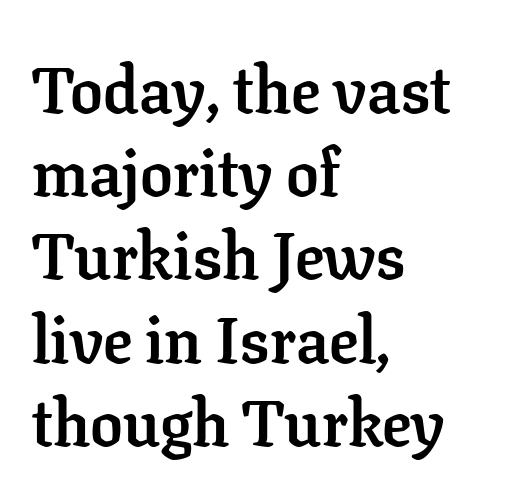
{"serif": "yes", "italic": "no", "bold": "yes", "weight": "semibold", "width": "normal", "stroke_contrast": "low", "x_height": "medium", "monospaced": "no", "underline": "no", "align": "left", "line_spacing": "normal", "line_spacing_ratio": 1.28, "letter_spacing": "normal", "letter_spacing_em": 0.0, "glyph_px": 65}
